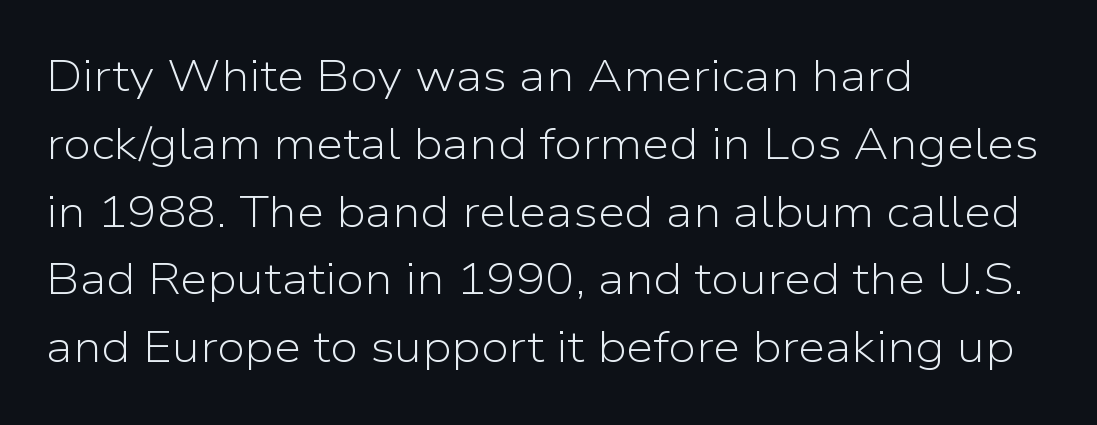
The image shows 44 px light sans-serif type, upright; set left-aligned, normal line spacing (1.54x), normal letter spacing, not underlined; low stroke contrast and a medium x-height.
